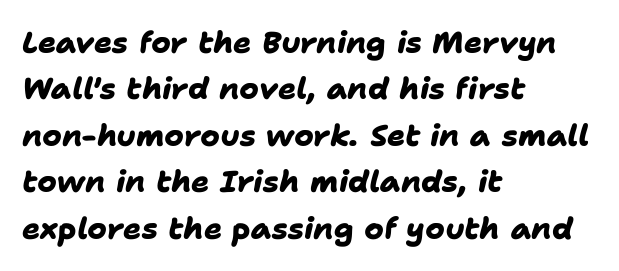
If you drew a ruler down the left edge, every line would touch it. No feet cap the strokes, marking this as sans-serif type. Weight check: bold — yes, fully. Lines of text with bare space underneath.
